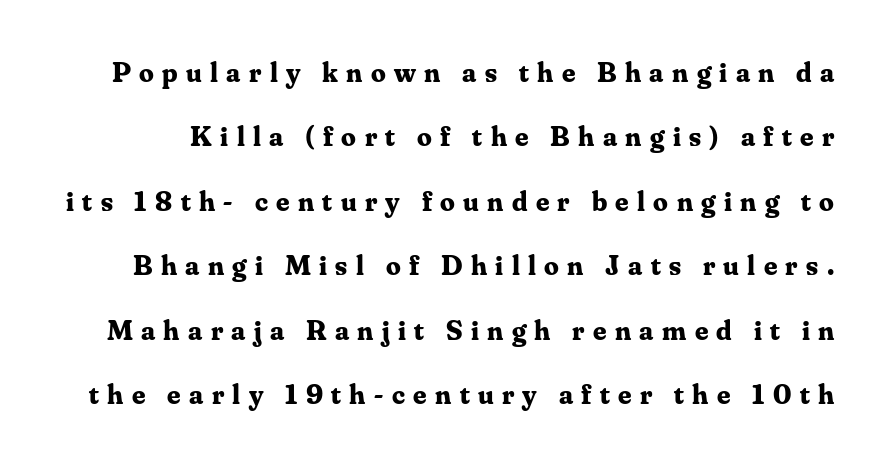
Q: Is the text bold? A: Yes.
Q: Is the text italic (slanted)? A: No, it is upright.
Q: Is the typeface a serif or a sans-serif typeface? A: Serif.
Q: Is the text underlined? A: No.
Q: Is the spacing between letters normal or unusually wide? A: Unusually wide.
Q: Is the spacing between lines tight, normal or loose? A: Loose.
Q: Width (condensed, normal, or wide)? A: Normal.
Q: Stroke contrast? A: Medium.
Q: x-height? A: Small.
Q: Monospaced? A: No.
